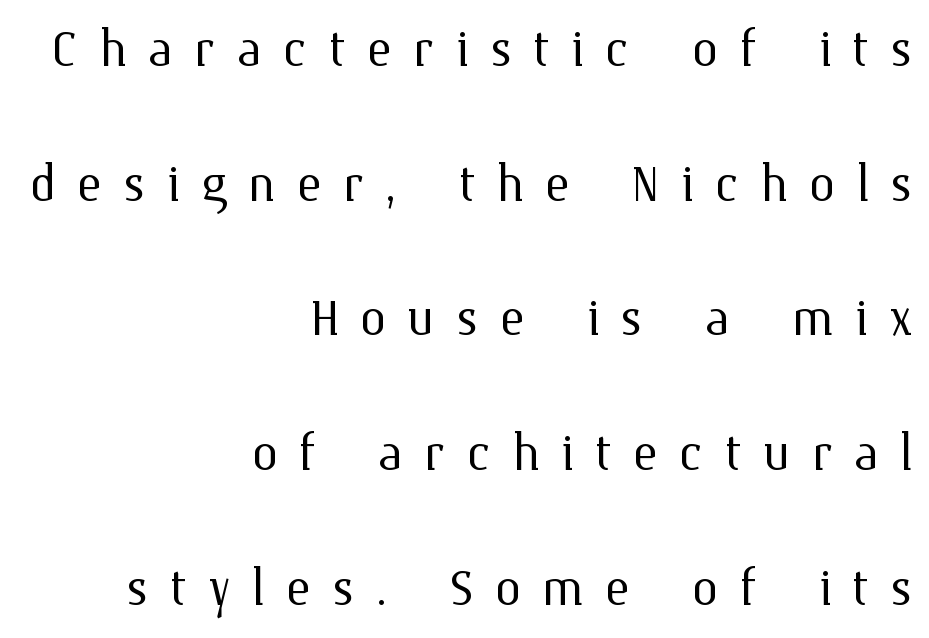
Q: Is the text bold? A: No.
Q: Is the text italic (slanted)? A: No, it is upright.
Q: Is the text underlined? A: No.
Q: How is the paragraph aligned? A: Right-aligned.
Q: Is the spacing between letters normal or unusually wide? A: Unusually wide.
Q: Is the spacing between lines tight, normal or loose? A: Loose.
Q: Width (condensed, normal, or wide)? A: Normal.
Q: Stroke contrast? A: Medium.
Q: x-height? A: Medium.
Q: Monospaced? A: No.
